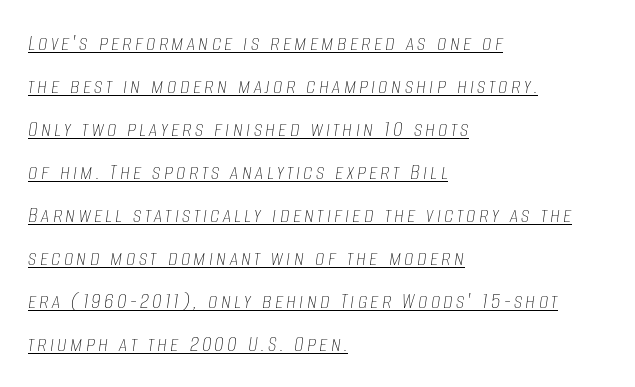
The image shows 24 px text type, italic (leaning right); set left-aligned, line spacing 1.79x, underlined.
